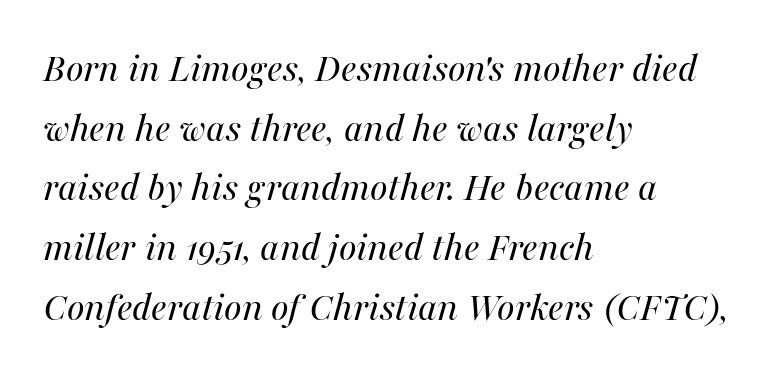
The image shows 42 px regular-weight type, italic (leaning right); set left-aligned, normal line spacing (1.42x), normal letter spacing, not underlined; medium stroke contrast and a medium x-height.
